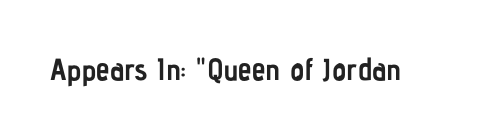
{"serif": "no", "italic": "no", "bold": "yes", "weight": "semibold", "width": "condensed", "stroke_contrast": "low", "x_height": "medium", "monospaced": "no", "underline": "no", "letter_spacing": "normal", "letter_spacing_em": 0.0, "glyph_px": 31}
